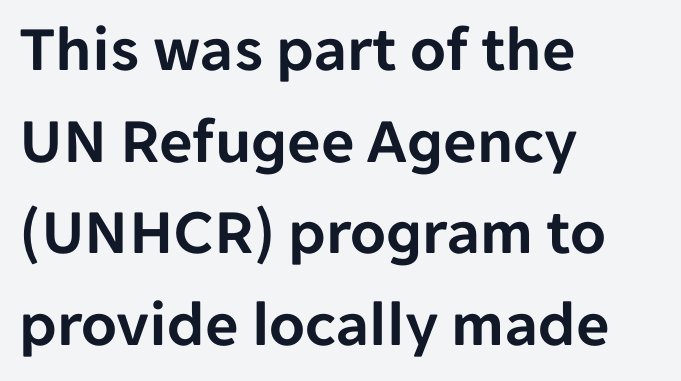
{"serif": "no", "italic": "no", "width": "normal", "stroke_contrast": "low", "x_height": "medium", "monospaced": "no", "underline": "no", "align": "left", "line_spacing": "normal", "line_spacing_ratio": 1.41, "letter_spacing": "normal", "letter_spacing_em": 0.0, "glyph_px": 65}
